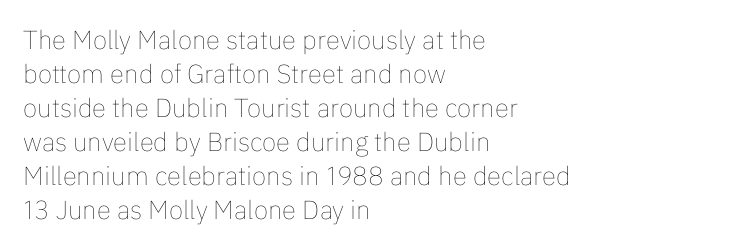
Q: Is the text bold? A: No.
Q: Is the text italic (slanted)? A: No, it is upright.
Q: Is the text underlined? A: No.
Q: How is the paragraph aligned? A: Left-aligned.
Q: Is the spacing between letters normal or unusually wide? A: Normal.
Q: Is the spacing between lines tight, normal or loose? A: Normal.
